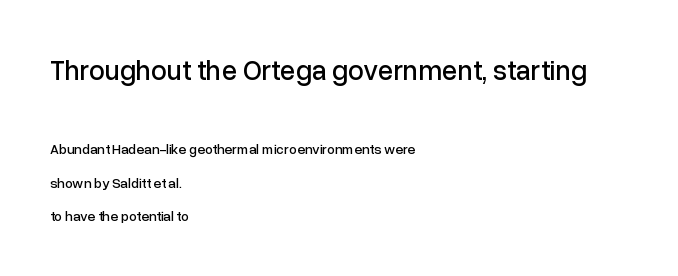
The image shows 28 px sans-serif type, upright; set left-aligned, loose line spacing (2.39x), normal letter spacing, not underlined; the first (top) block is 2.0x larger; low stroke contrast and a medium x-height.
